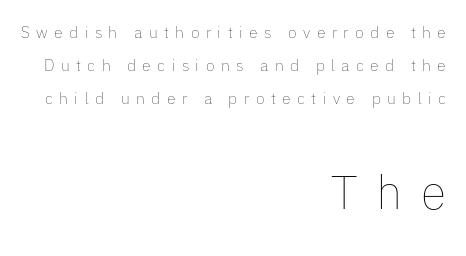
The image shows 47 px thin type, upright; set right-aligned, loose line spacing (2.06x), unusually wide letter spacing (+0.4 em), not underlined; the second (bottom) block is 2.94x larger; low stroke contrast and a medium x-height.
